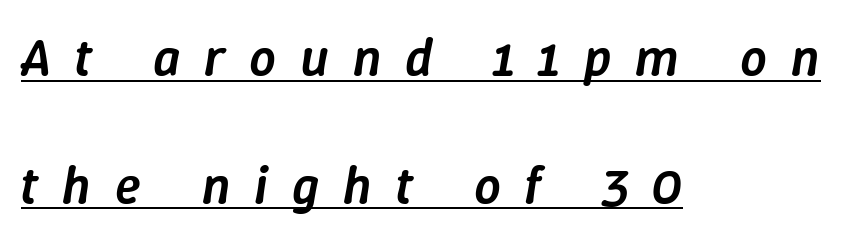
{"italic": "yes", "lean": "right", "slant_degrees": 9, "bold": "semi", "weight": "semibold", "width": "normal", "stroke_contrast": "low", "x_height": "medium", "monospaced": "no", "underline": "yes", "align": "left", "line_spacing": "loose", "line_spacing_ratio": 2.41, "letter_spacing": "wide", "letter_spacing_em": 0.45, "glyph_px": 53}
